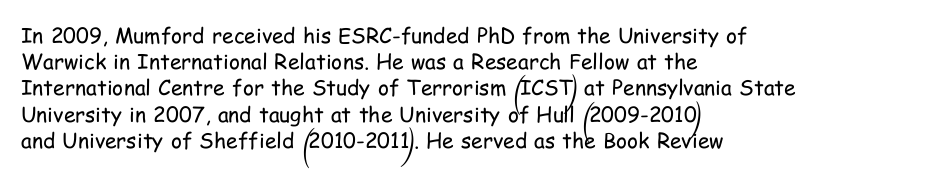
Q: Is the text bold? A: No.
Q: Is the text italic (slanted)? A: No, it is upright.
Q: Is the text underlined? A: No.
Q: How is the paragraph aligned? A: Left-aligned.
Q: Is the spacing between letters normal or unusually wide? A: Normal.
Q: Is the spacing between lines tight, normal or loose? A: Normal.
